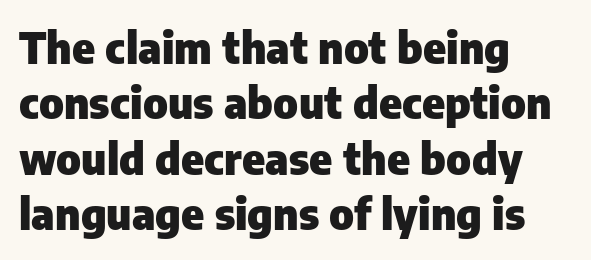
The typeface chosen for these lines omits serifs. The words here are not underlined. Spacing between characters is what you'd get straight out of the box. This sample is left-justified, so line endings fall wherever the words run out. Whoever set this chose a conventional vertical rhythm. The passage shown is typed in a proportional face where columns would drift.
